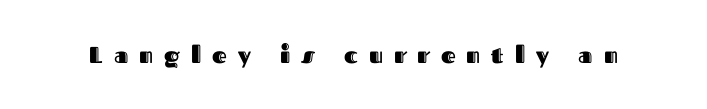
The image shows 23 px text type, upright; set unusually wide letter spacing (+0.48 em), not underlined.
